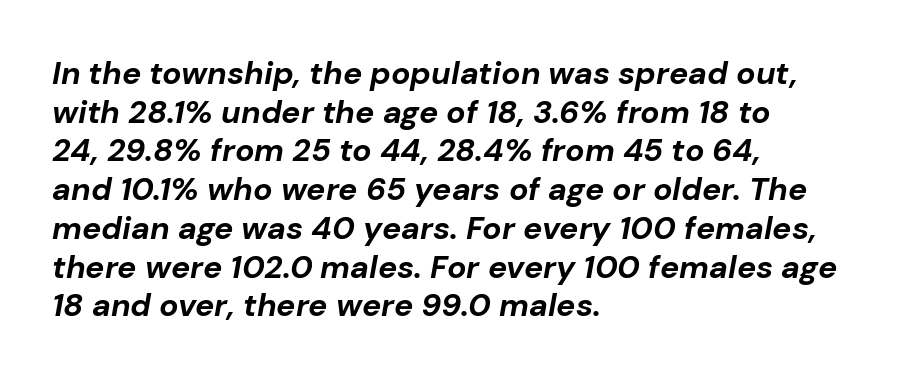
{"italic": "yes", "lean": "right", "slant_degrees": 10, "bold": "yes", "weight": "bold", "width": "normal", "stroke_contrast": "low", "x_height": "medium", "monospaced": "no", "underline": "no", "align": "left", "line_spacing_ratio": 1.21, "letter_spacing": "normal", "letter_spacing_em": 0.0, "glyph_px": 32}
